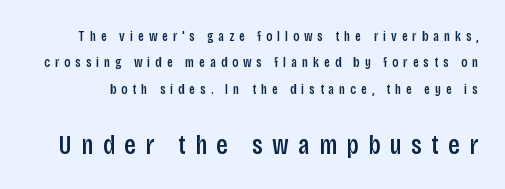
Q: Is the text bold? A: Semi-bold.
Q: Is the text italic (slanted)? A: No, it is upright.
Q: Is the text underlined? A: No.
Q: Is the spacing between letters normal or unusually wide? A: Unusually wide.
Q: Which block of text is set in a larger size, the first (top) or the second (bottom)? A: The second (bottom) one.
